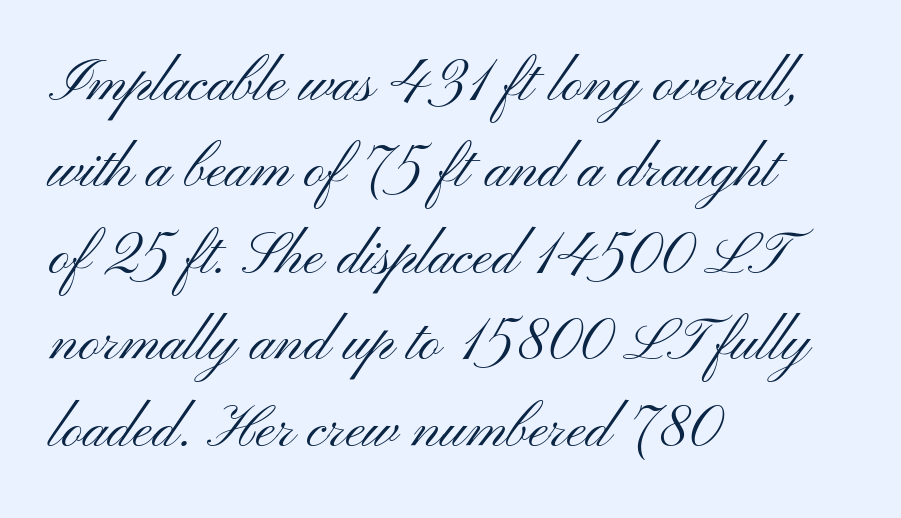
The lines sit at an ordinary, default distance from one another. Do the characters align in a grid? No, the font is proportional. The font family rendered here belongs to the sans-serif group. These glyphs show unthickened strokes, regular width or finer. Leftover space on each line is placed entirely after the last word. Nobody touched the tracking dial on this one.
